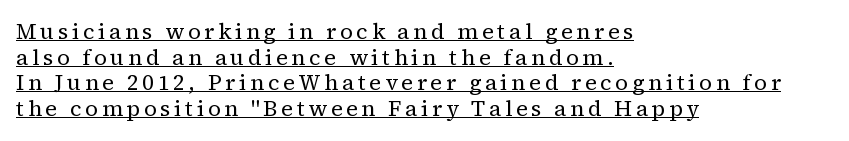
The image shows 22 px text type, upright; set left-aligned, line spacing 1.17x, underlined.
